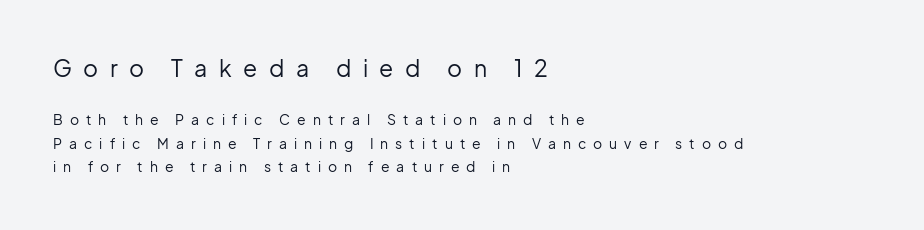
The image shows 23 px text type, upright; set left-aligned, normal line spacing (1.68x), unusually wide letter spacing (+0.5 em), not underlined; the first (top) block is 1.64x larger.
